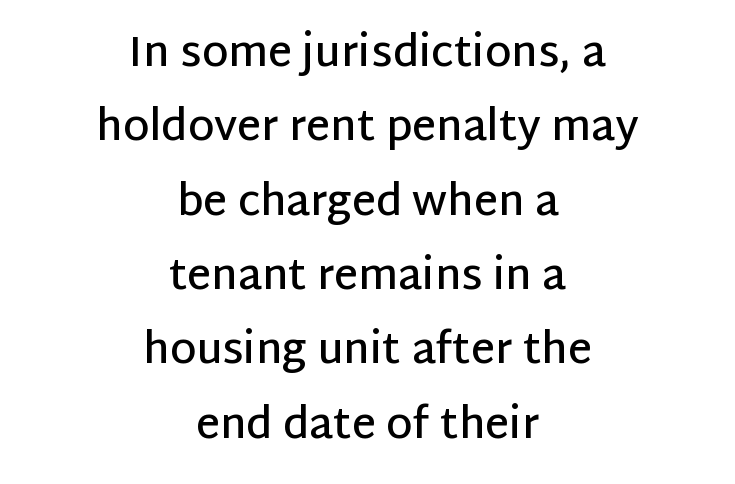
{"serif": "no", "italic": "no", "bold": "semi", "weight": "semibold", "width": "normal", "stroke_contrast": "low", "x_height": "large", "monospaced": "no", "underline": "no", "align": "center", "line_spacing_ratio": 1.77, "letter_spacing": "normal", "letter_spacing_em": 0.0, "glyph_px": 42}
